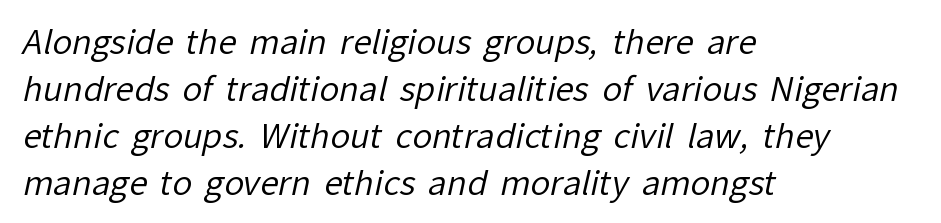
Q: Is the text bold? A: No.
Q: Is the typeface a serif or a sans-serif typeface? A: Sans-serif.
Q: Is the text underlined? A: No.
Q: How is the paragraph aligned? A: Left-aligned.
Q: Is the spacing between letters normal or unusually wide? A: Normal.
Q: Is the spacing between lines tight, normal or loose? A: Normal.
Q: Width (condensed, normal, or wide)? A: Normal.
Q: Stroke contrast? A: Low.
Q: x-height? A: Medium.
Q: Monospaced? A: No.
